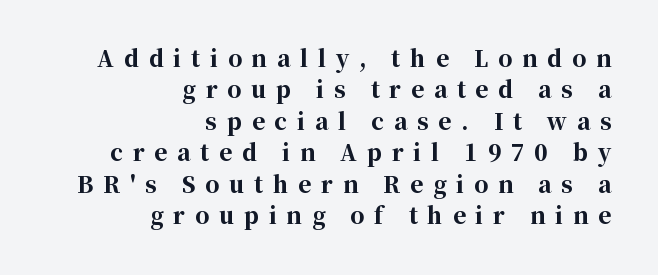
The glyphs have the mass of a bold cut. Vertically, the passage feels balanced, rows spaced as you'd expect. Layout note: lines flush right. Students, note that the glyphs here are deliberately spaced far apart. In terms of posture, this sample is upright.
